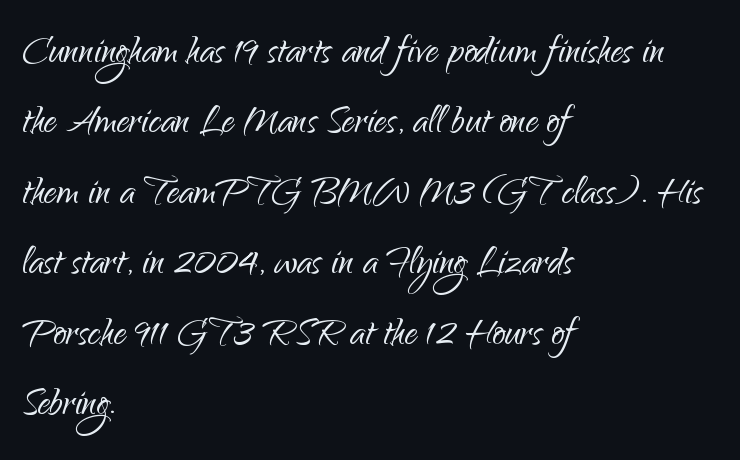
{"serif": "no", "bold": "no", "weight": "light", "width": "normal", "stroke_contrast": "low", "x_height": "small", "monospaced": "no", "underline": "no", "align": "left", "line_spacing": "normal", "line_spacing_ratio": 1.41, "letter_spacing": "normal", "letter_spacing_em": 0.0, "glyph_px": 50}
